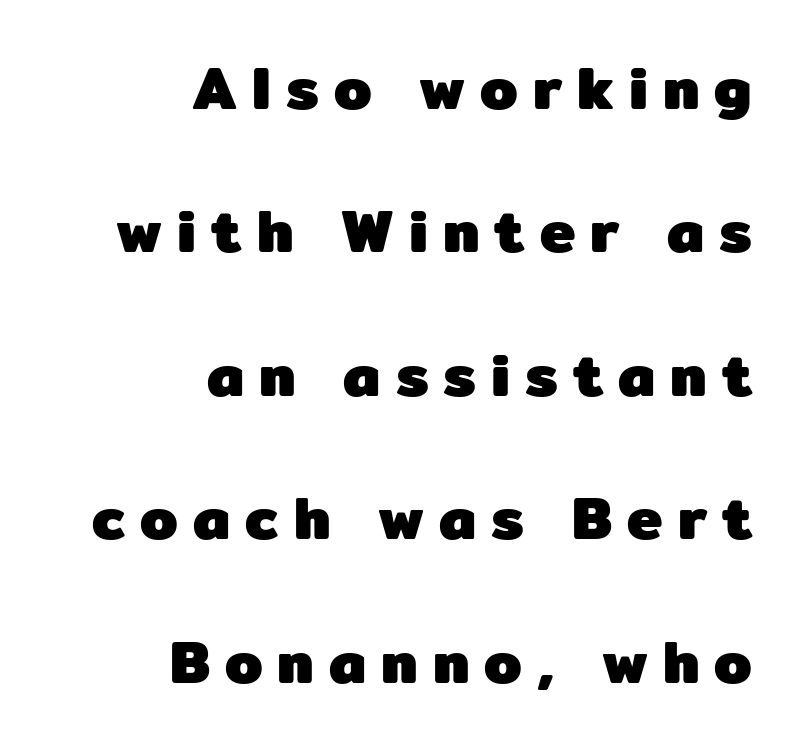
Spacing verdict: proportional, widths tailored to each character. Words appear elongated and porous because spacing is wide. Examine the stroke ends and you'll find no serifs. Short and long lines alike share a common ending point at right. Compared with typical paragraphs, the rows here are farther apart. Designer's note — italics off, roman on.
